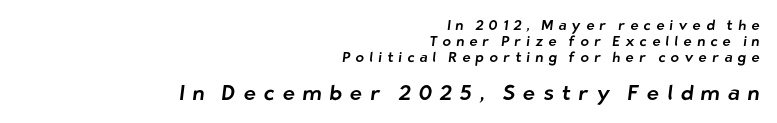
The compositor pushed each line to the right boundary. Caption: upper text group reduced, lower text group enlarged. Only glyphs here, with clear space below each row. Tracking here is generous; glyphs stand well apart from one another. Vertical spacing — tight.
